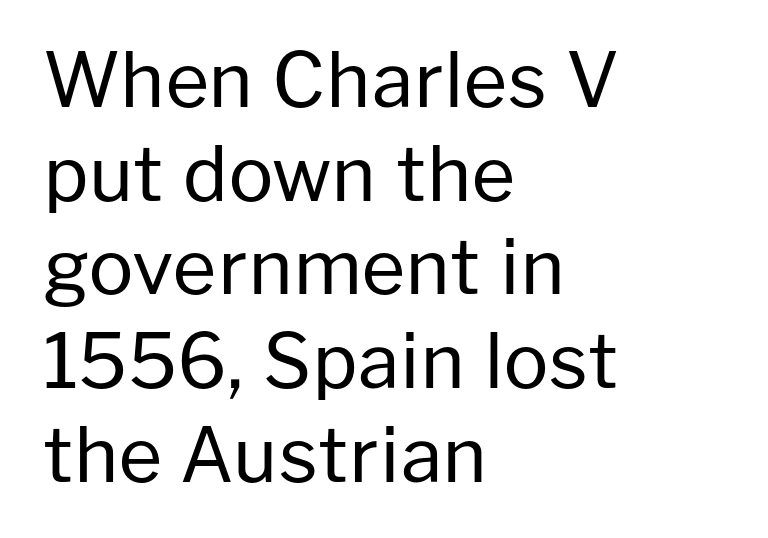
A light-to-regular cut is what we see here. The type sits square on the baseline with zero lean. The leading is moderate, giving the passage an even texture. The baseline area is clear. The paragraph shown leans on its left margin.
